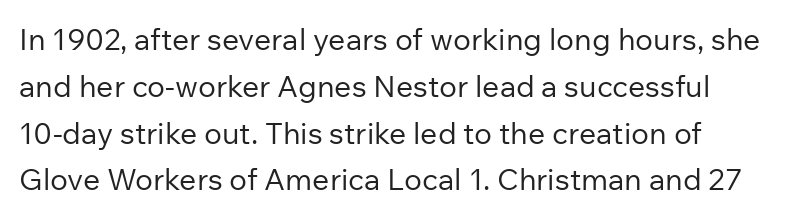
These lines are composed in type without serifs. Where is the straight margin? On the left. One glance says typical: line gaps are just what's usual. This is not heavy type; no bold has been used. Students, note that the glyphs here touch the page at normal intervals. The space beneath each line is pristine and unruled.
